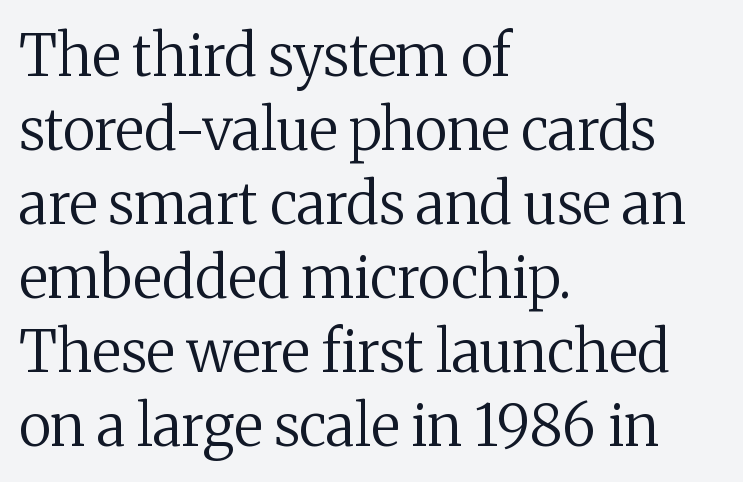
{"serif": "yes", "italic": "no", "bold": "no", "weight": "regular", "width": "normal", "stroke_contrast": "medium", "x_height": "medium", "monospaced": "no", "underline": "no", "align": "left", "line_spacing": "normal", "line_spacing_ratio": 1.3, "letter_spacing": "normal", "letter_spacing_em": 0.0, "glyph_px": 57}
